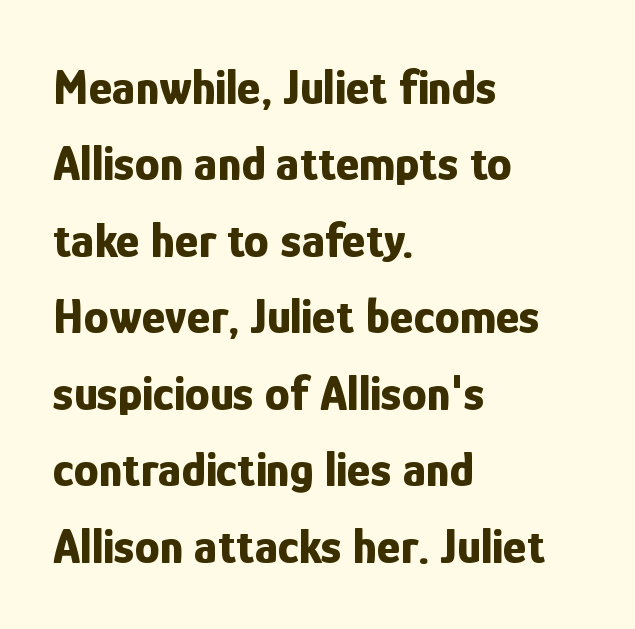
{"serif": "no", "italic": "no", "bold": "yes", "weight": "bold", "width": "condensed", "stroke_contrast": "low", "x_height": "medium", "monospaced": "no", "underline": "no", "align": "left", "line_spacing": "normal", "line_spacing_ratio": 1.53, "letter_spacing": "normal", "letter_spacing_em": 0.0, "glyph_px": 50}
